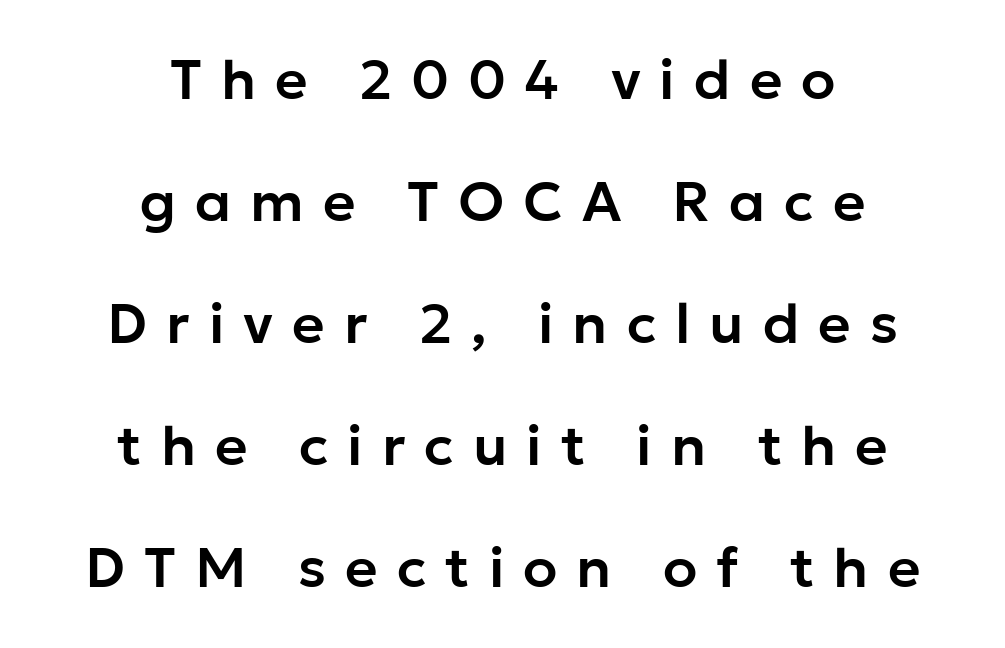
Q: Is the text italic (slanted)? A: No, it is upright.
Q: Is the typeface a serif or a sans-serif typeface? A: Sans-serif.
Q: Is the text underlined? A: No.
Q: How is the paragraph aligned? A: Centered.
Q: Is the spacing between letters normal or unusually wide? A: Unusually wide.
Q: Is the spacing between lines tight, normal or loose? A: Loose.
Q: Width (condensed, normal, or wide)? A: Normal.
Q: Stroke contrast? A: Low.
Q: x-height? A: Medium.
Q: Monospaced? A: No.
